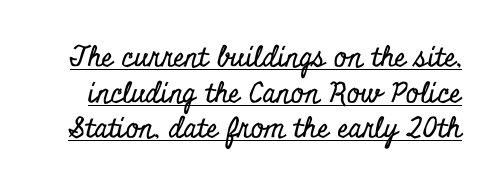
The image shows 28 px condensed serif type; set normal line spacing (1.27x), normal letter spacing, underlined; low stroke contrast and a small x-height.
